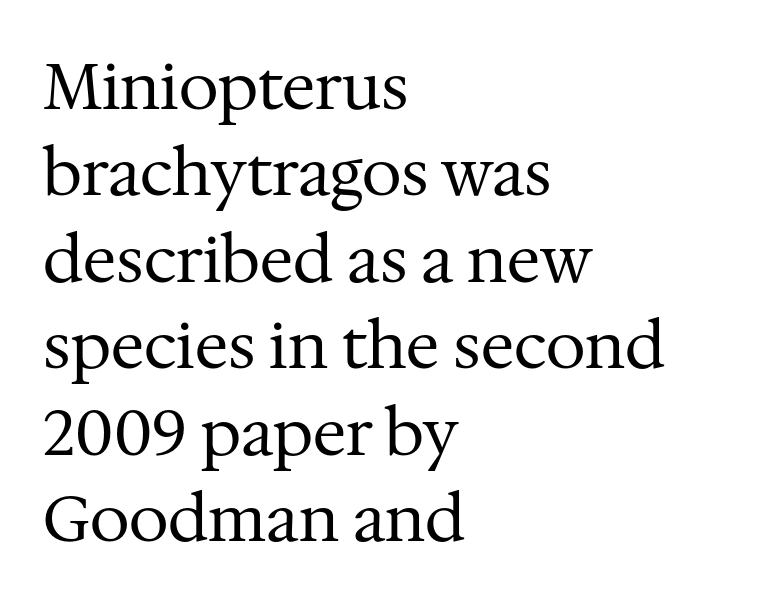
Honestly, the letter spacing is just normal — you wouldn't notice it. Letters rest on an invisible, unmarked baseline. This sample has the flowing, uneven cadence of proportional lettering. A roman cut, with each character standing at attention. The text was rendered using a seriffed face with decorative stroke endings. Evenly set lines give the paragraph a standard silhouette.
